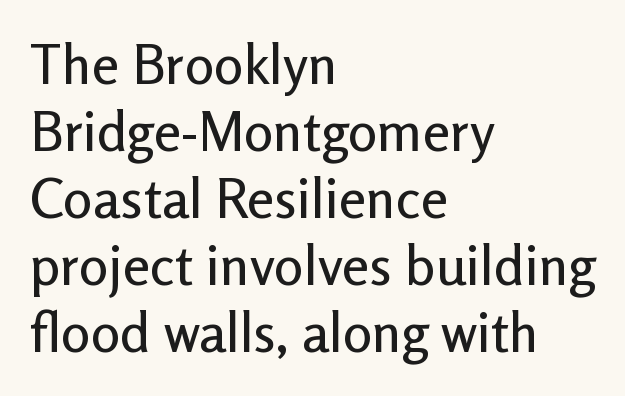
Q: Is the text italic (slanted)? A: No, it is upright.
Q: Is the typeface a serif or a sans-serif typeface? A: Sans-serif.
Q: Is the text underlined? A: No.
Q: How is the paragraph aligned? A: Left-aligned.
Q: Is the spacing between letters normal or unusually wide? A: Normal.
Q: Width (condensed, normal, or wide)? A: Normal.
Q: Stroke contrast? A: Low.
Q: x-height? A: Medium.
Q: Monospaced? A: No.
